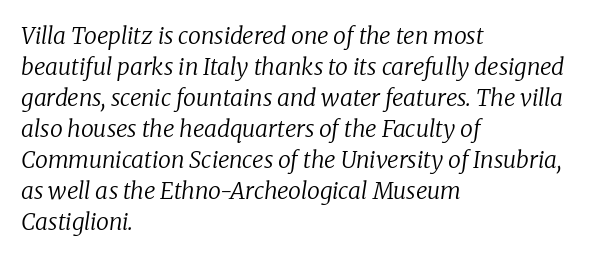
The image shows 23 px text type, italic (leaning right); set left-aligned, normal line spacing (1.35x), normal letter spacing, not underlined.
